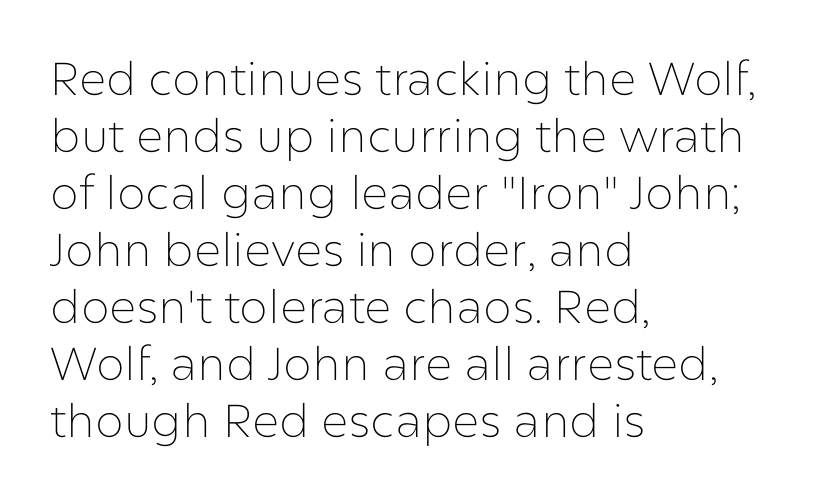
The image shows 46 px thin sans-serif type, upright; set left-aligned, line spacing 1.24x, normal letter spacing, not underlined; low stroke contrast and a medium x-height.
